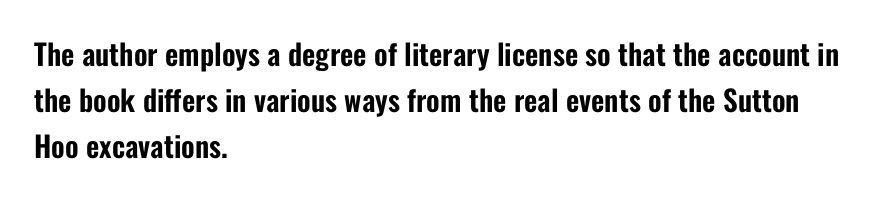
This is the regular roman posture of the typeface. Glyph-to-glyph distance matches everyday printed text. Alignment: flush left. Nope, no serifs anywhere on these letters. This sample has the flowing, uneven cadence of proportional lettering.
